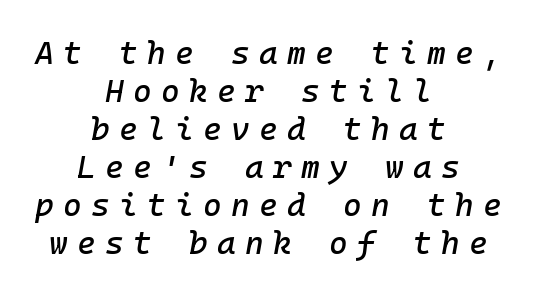
Q: Is the text italic (slanted)? A: Yes, it leans right by about 10 degrees.
Q: Is the text underlined? A: No.
Q: How is the paragraph aligned? A: Centered.
Q: Is the spacing between letters normal or unusually wide? A: Unusually wide.
Q: Width (condensed, normal, or wide)? A: Normal.
Q: Stroke contrast? A: Low.
Q: x-height? A: Medium.
